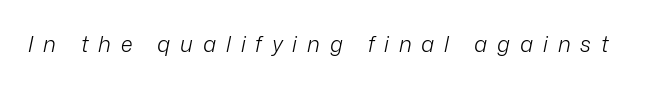
Q: Is the text bold? A: No.
Q: Is the text italic (slanted)? A: Yes, it leans right by about 12 degrees.
Q: Is the text underlined? A: No.
Q: Is the spacing between letters normal or unusually wide? A: Unusually wide.
